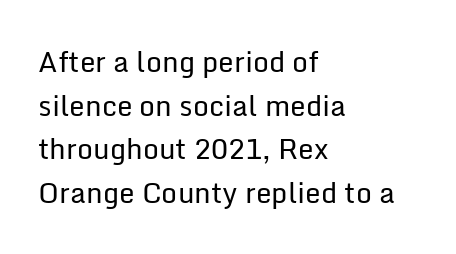
Q: Is the text bold? A: No.
Q: Is the text italic (slanted)? A: No, it is upright.
Q: Is the typeface a serif or a sans-serif typeface? A: Sans-serif.
Q: Is the text underlined? A: No.
Q: How is the paragraph aligned? A: Left-aligned.
Q: Is the spacing between letters normal or unusually wide? A: Normal.
Q: Is the spacing between lines tight, normal or loose? A: Normal.
Q: Width (condensed, normal, or wide)? A: Normal.
Q: Stroke contrast? A: Low.
Q: x-height? A: Medium.
Q: Monospaced? A: No.
